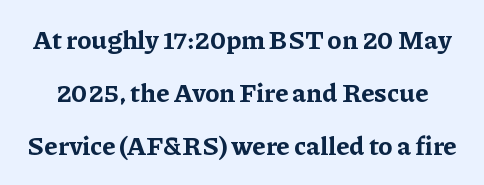
Airy leading. As a designer I'd log this as weight 700, bold. Glance below the letters and you will spot only blank space. You can tell it's not italic because the verticals are truly vertical. A typesetter would call this zero additional tracking.
